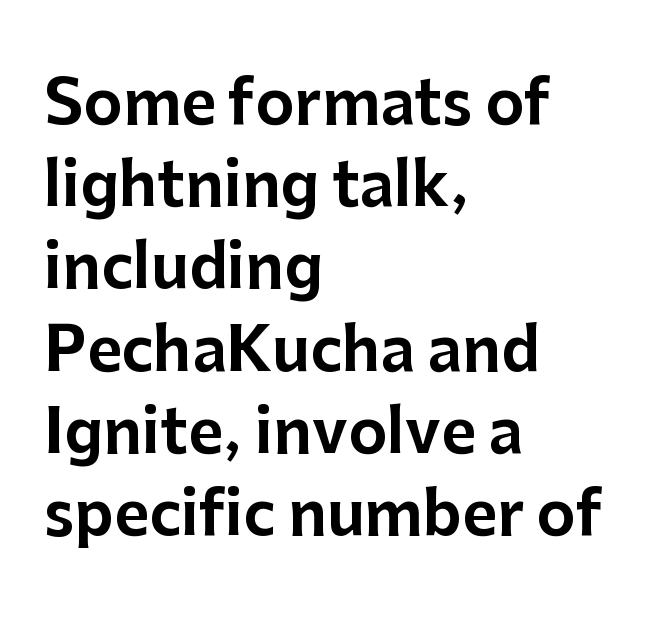
{"serif": "no", "italic": "no", "width": "normal", "stroke_contrast": "low", "x_height": "medium", "monospaced": "no", "underline": "no", "align": "left", "line_spacing": "normal", "line_spacing_ratio": 1.37, "letter_spacing": "normal", "letter_spacing_em": 0.0, "glyph_px": 60}
